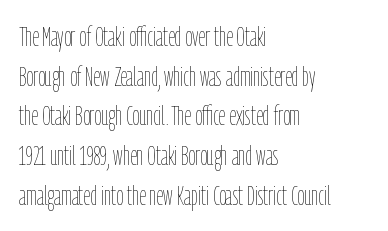
Notice how descenders clear the ascenders below comfortably — that's standard leading. Inter-character spacing is left at the font's built-in metrics. Bare-footed words on every line. The strokes are not fattened; the text isn't bold. A student would call this left alignment; a typographer would say flush left, rag right.
